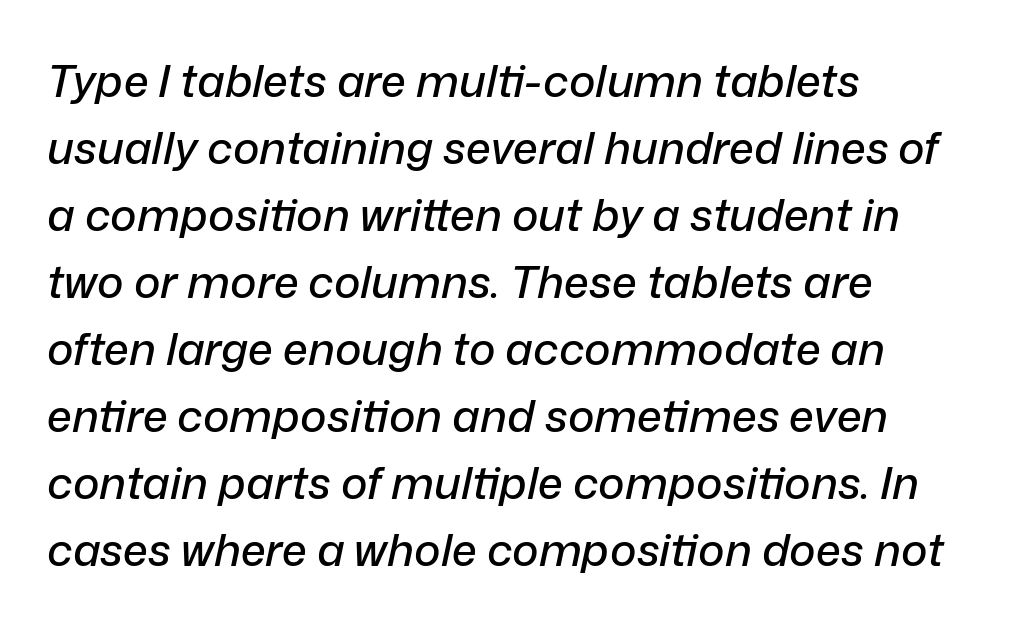
The axis of the letterforms is tilted away from vertical. Note the varied advance widths — an 'i' is clearly narrower than an 'm'. Whoever set this chose a conventional vertical rhythm. If you drew a ruler down the left edge, every line would touch it. The letters sit at their default tracking, neither squeezed nor spread.
